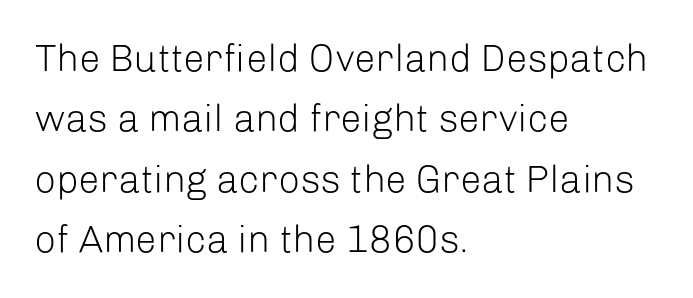
Q: Is the text bold? A: No.
Q: Is the text italic (slanted)? A: No, it is upright.
Q: Is the typeface a serif or a sans-serif typeface? A: Sans-serif.
Q: Is the text underlined? A: No.
Q: How is the paragraph aligned? A: Left-aligned.
Q: Is the spacing between letters normal or unusually wide? A: Normal.
Q: Is the spacing between lines tight, normal or loose? A: Normal.
Q: Width (condensed, normal, or wide)? A: Normal.
Q: Stroke contrast? A: Low.
Q: x-height? A: Medium.
Q: Monospaced? A: No.
